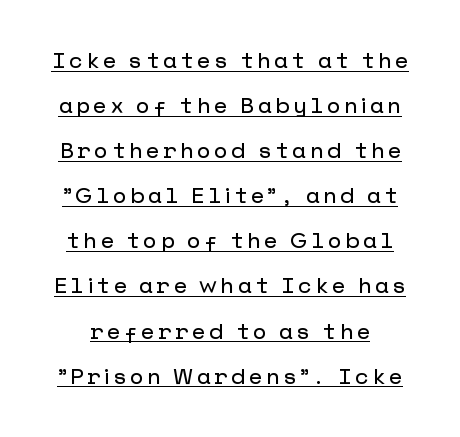
The designer dialed line spacing up above the default. These characters rest on top of a visible drawn line. The letters stand straight up with perfectly vertical stems.
